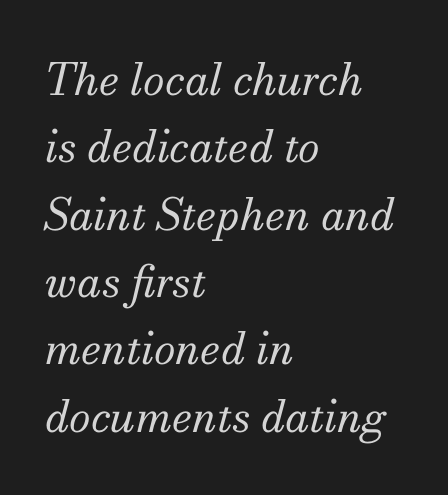
The image shows 44 px regular-weight serif type, italic (leaning right); set left-aligned, normal line spacing (1.53x), normal letter spacing, not underlined; medium stroke contrast and a small x-height.
